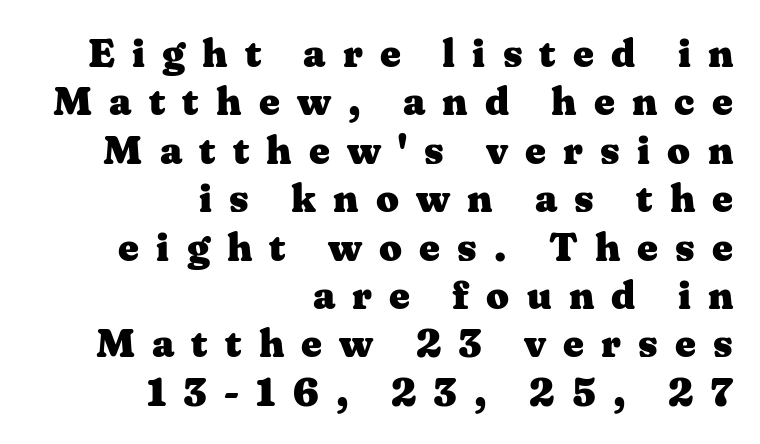
The glyphs are unaccompanied by any horizontal stroke below them. The text block is weighted toward the right margin, trailing off unevenly leftward. Italic: no, the glyphs are upright roman. Heft: maximum for text — a bold. Note the varied advance widths — an 'i' is clearly narrower than an 'm'. Stroke terminals: seriffed.
